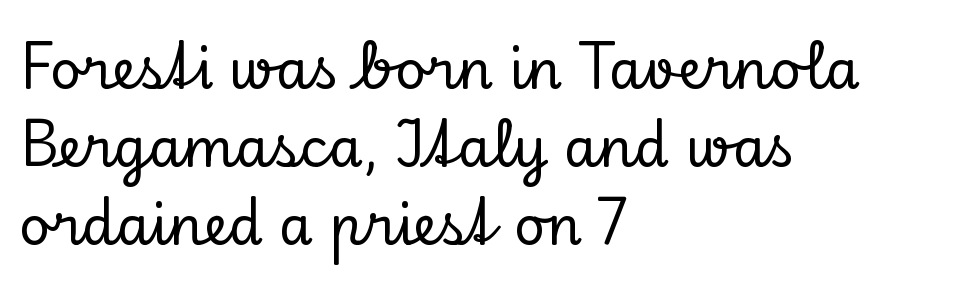
Q: Is the text italic (slanted)? A: No, it is upright.
Q: Is the text underlined? A: No.
Q: How is the paragraph aligned? A: Left-aligned.
Q: Is the spacing between letters normal or unusually wide? A: Normal.
Q: Is the spacing between lines tight, normal or loose? A: Normal.
Q: Width (condensed, normal, or wide)? A: Normal.
Q: Stroke contrast? A: Low.
Q: x-height? A: Small.
Q: Monospaced? A: No.
